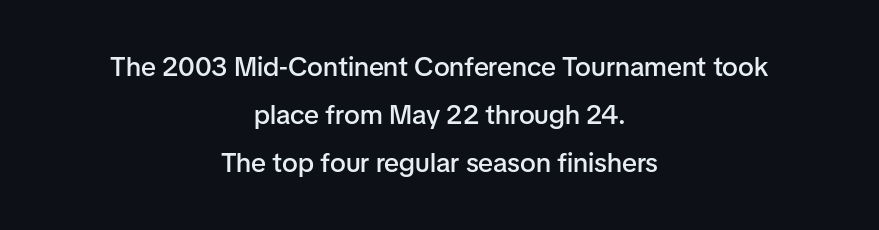
The image shows 27 px text type, upright; set centered, line spacing 1.77x, normal letter spacing, not underlined.
